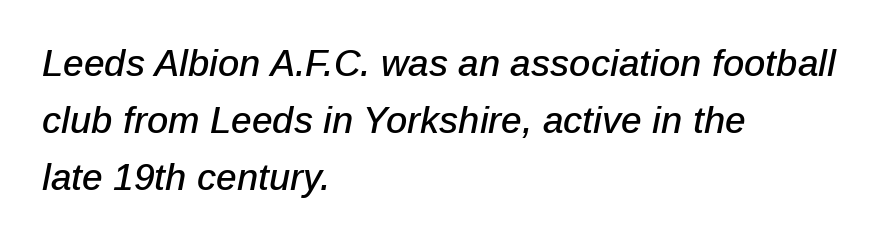
The image shows 37 px text type, italic (leaning right); set left-aligned, normal line spacing (1.54x), normal letter spacing, not underlined; low stroke contrast and a medium x-height.
